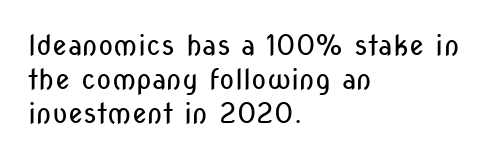
Q: Is the text bold? A: No.
Q: Is the text italic (slanted)? A: No, it is upright.
Q: Is the typeface a serif or a sans-serif typeface? A: Sans-serif.
Q: Is the text underlined? A: No.
Q: How is the paragraph aligned? A: Left-aligned.
Q: Is the spacing between letters normal or unusually wide? A: Normal.
Q: Width (condensed, normal, or wide)? A: Condensed.
Q: Stroke contrast? A: Low.
Q: x-height? A: Medium.
Q: Monospaced? A: No.
